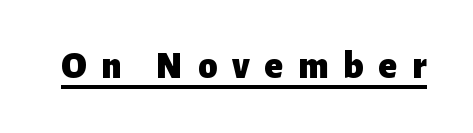
Q: Is the text bold? A: Yes.
Q: Is the text italic (slanted)? A: No, it is upright.
Q: Is the typeface a serif or a sans-serif typeface? A: Sans-serif.
Q: Is the text underlined? A: Yes.
Q: Is the spacing between letters normal or unusually wide? A: Unusually wide.
Q: Width (condensed, normal, or wide)? A: Normal.
Q: Stroke contrast? A: Low.
Q: x-height? A: Medium.
Q: Monospaced? A: No.
